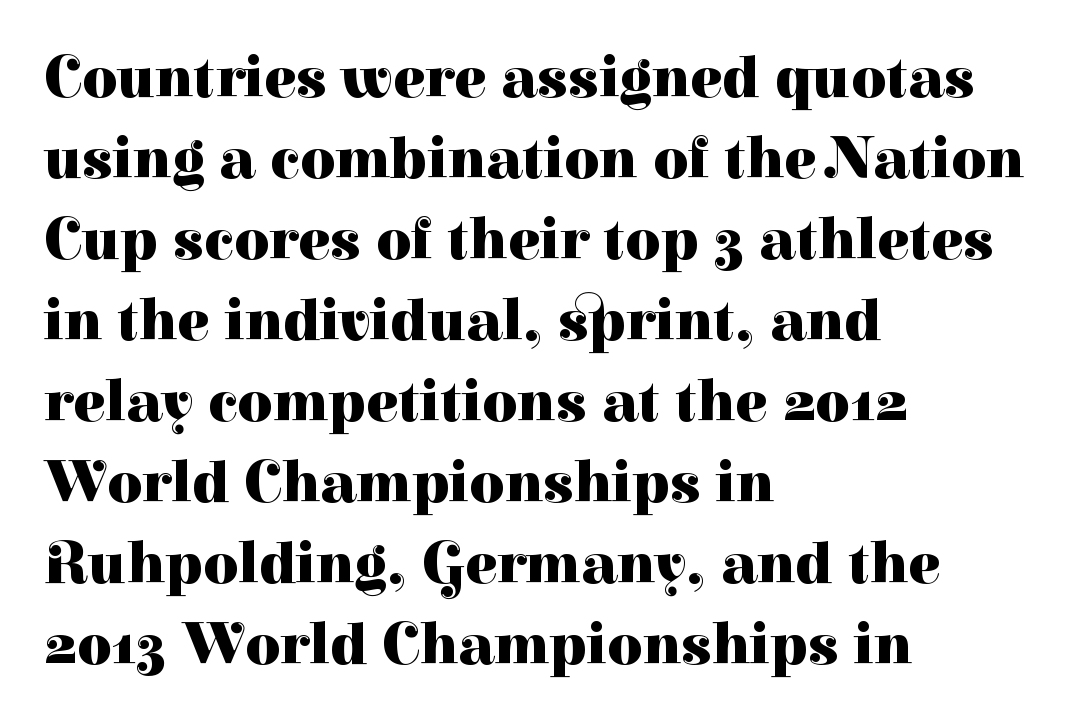
The axis of the letterforms is exactly vertical. Look at the stroke-to-counter ratio: heavy, a bold. A typesetter would label this face a serif. The line-height multiplier appears to be the usual default. Note the varied advance widths — an 'i' is clearly narrower than an 'm'. Glance below the letters and you will spot only blank space.
